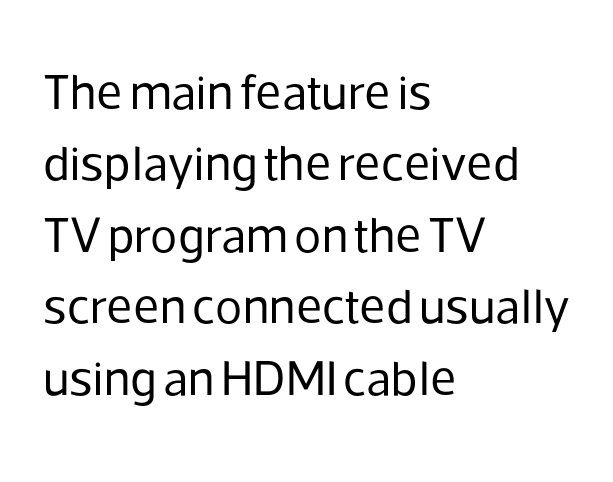
Q: Is the text bold? A: No.
Q: Is the text italic (slanted)? A: No, it is upright.
Q: Is the typeface a serif or a sans-serif typeface? A: Sans-serif.
Q: Is the text underlined? A: No.
Q: How is the paragraph aligned? A: Left-aligned.
Q: Is the spacing between letters normal or unusually wide? A: Normal.
Q: Is the spacing between lines tight, normal or loose? A: Normal.
Q: Width (condensed, normal, or wide)? A: Normal.
Q: Stroke contrast? A: Low.
Q: x-height? A: Medium.
Q: Monospaced? A: No.
